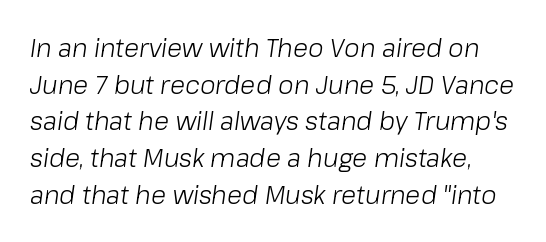
Q: Is the text bold? A: No.
Q: Is the text italic (slanted)? A: Yes, it leans right by about 8 degrees.
Q: Is the text underlined? A: No.
Q: Is the spacing between letters normal or unusually wide? A: Normal.
Q: Is the spacing between lines tight, normal or loose? A: Normal.
